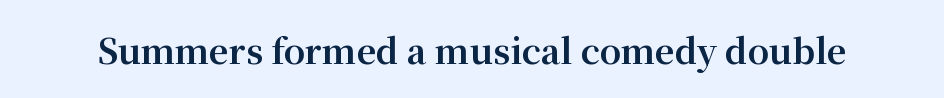
Here the designer chose a conventional face with non-uniform glyph widths. This sample uses an upright cut, with every glyph sitting square on the baseline. Just letters on the line, the space beneath them empty. The font family rendered here belongs to the serif group. Letter spacing: default. The font is running at its bold setting.
